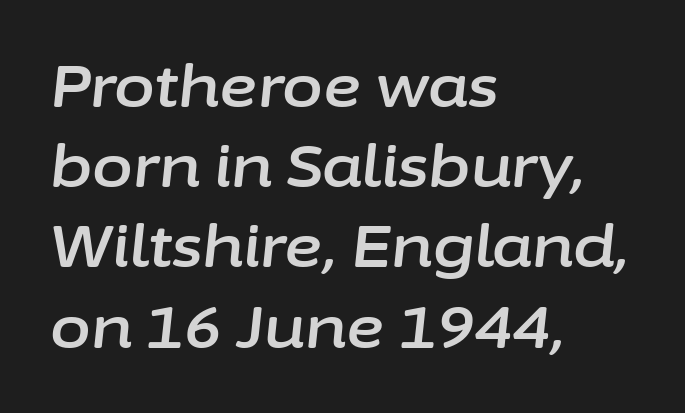
The foot of each line stays bare and open. You can tell it's italic because the verticals aren't actually vertical. Character widths vary here, with narrow letters taking less room than wide ones. Quick note: interline space is typical. Tracking value appears to be zero — textbook default spacing.
